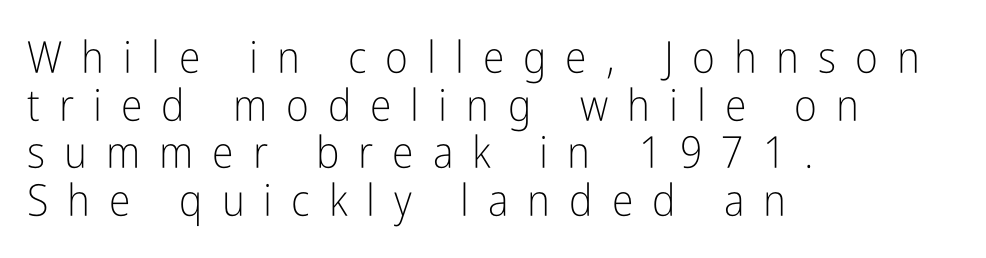
{"serif": "no", "italic": "no", "bold": "no", "weight": "light", "width": "condensed", "stroke_contrast": "low", "x_height": "medium", "monospaced": "no", "underline": "no", "align": "left", "line_spacing": "tight", "line_spacing_ratio": 1.08, "letter_spacing": "wide", "letter_spacing_em": 0.43, "glyph_px": 44}
